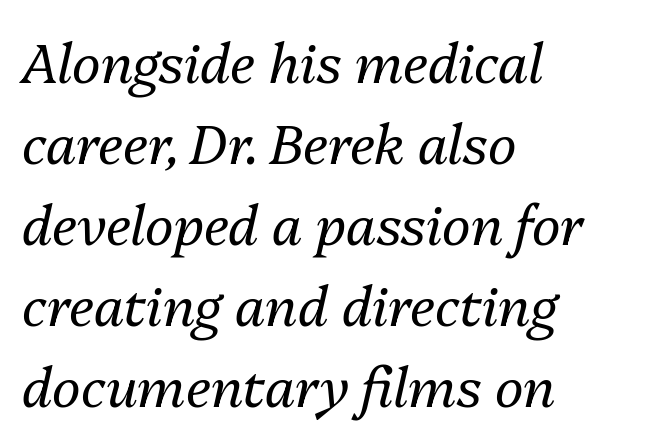
The image shows 54 px regular-weight type, italic (leaning right); set left-aligned, normal line spacing (1.5x), normal letter spacing, not underlined; medium stroke contrast and a medium x-height.
